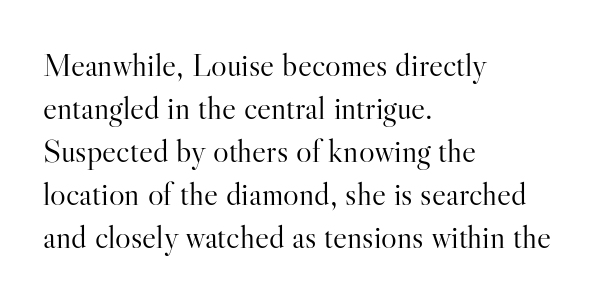
{"serif": "yes", "italic": "no", "bold": "no", "weight": "light", "width": "normal", "stroke_contrast": "high", "x_height": "small", "monospaced": "no", "underline": "no", "align": "left", "line_spacing": "normal", "line_spacing_ratio": 1.3, "letter_spacing": "normal", "letter_spacing_em": 0.0, "glyph_px": 33}
